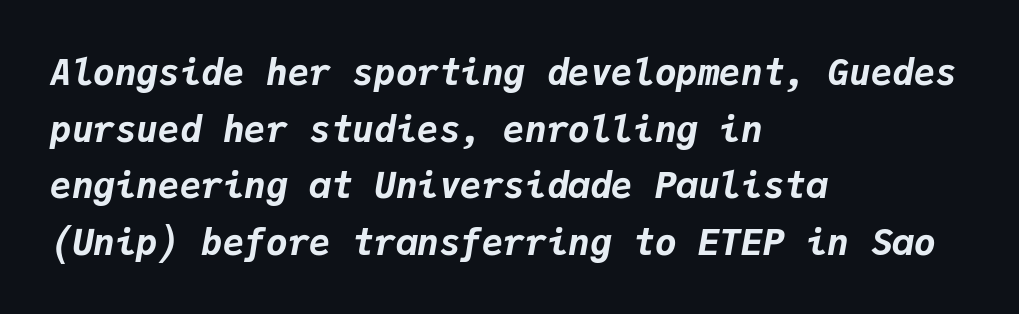
Q: Is the text bold? A: Yes.
Q: Is the text italic (slanted)? A: Yes, it leans right by about 9 degrees.
Q: Is the text underlined? A: No.
Q: How is the paragraph aligned? A: Left-aligned.
Q: Is the spacing between letters normal or unusually wide? A: Normal.
Q: Is the spacing between lines tight, normal or loose? A: Normal.
Q: Width (condensed, normal, or wide)? A: Normal.
Q: Stroke contrast? A: Low.
Q: x-height? A: Medium.
Q: Monospaced? A: Yes.
